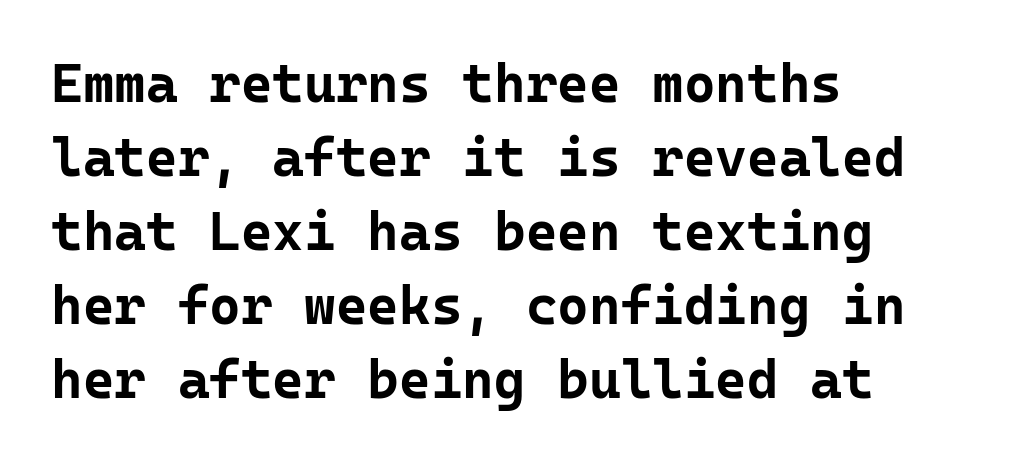
No italicization has been applied; the sample stays upright. The passage shown has conventional tracking throughout. The rendering uses a bold face; every stroke is thick and dark. Compared with a centered layout, this one pins lines to the left instead. Notice how descenders clear the ascenders below comfortably — that's standard leading. Clear beneath every line of the passage.
